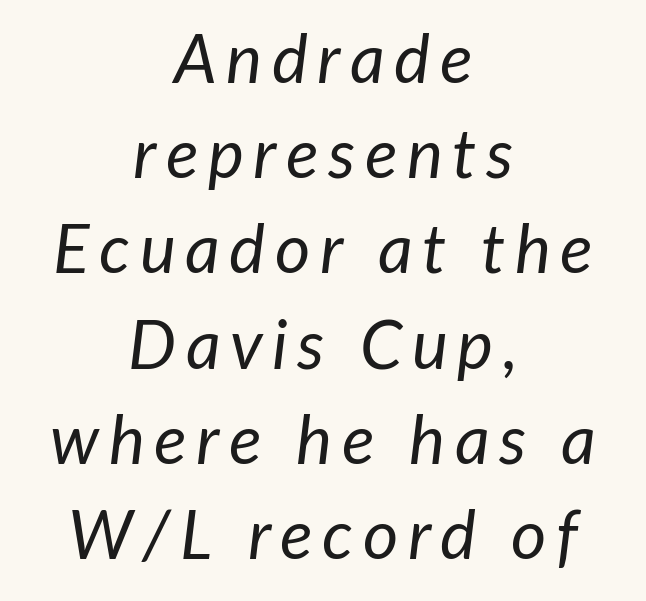
The image shows 68 px regular-weight type, italic (leaning right); set centered, normal line spacing (1.4x), not underlined; low stroke contrast and a medium x-height.
